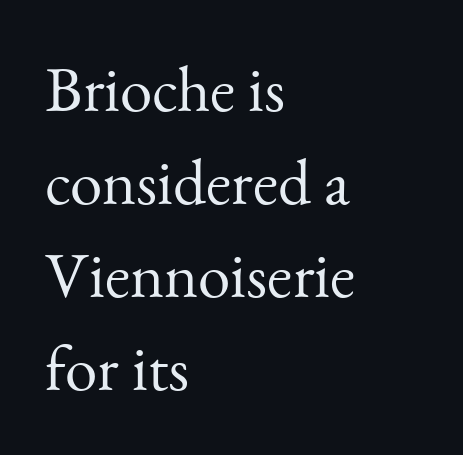
The image shows 65 px light serif type, upright; set left-aligned, normal line spacing (1.43x), normal letter spacing, not underlined; medium stroke contrast and a small x-height.
